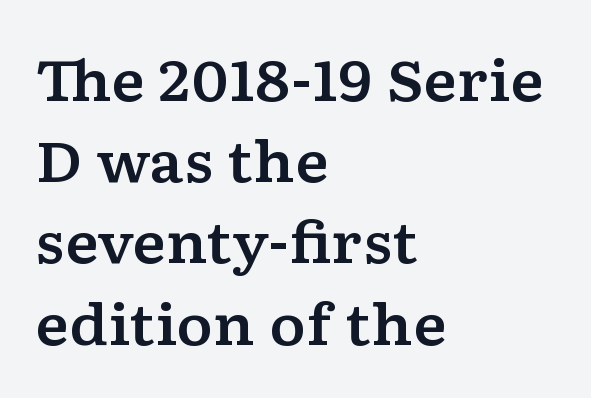
{"serif": "yes", "italic": "no", "width": "wide", "stroke_contrast": "low", "x_height": "medium", "monospaced": "no", "underline": "no", "align": "left", "line_spacing": "normal", "line_spacing_ratio": 1.45, "letter_spacing": "normal", "letter_spacing_em": 0.0, "glyph_px": 56}
